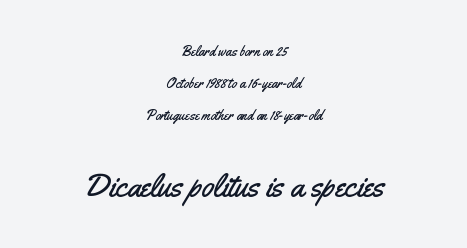
The image shows 32 px condensed sans-serif type; set centered, loose line spacing (2.29x), normal letter spacing, not underlined; the second (bottom) block is 2.29x larger; medium stroke contrast and a small x-height.
